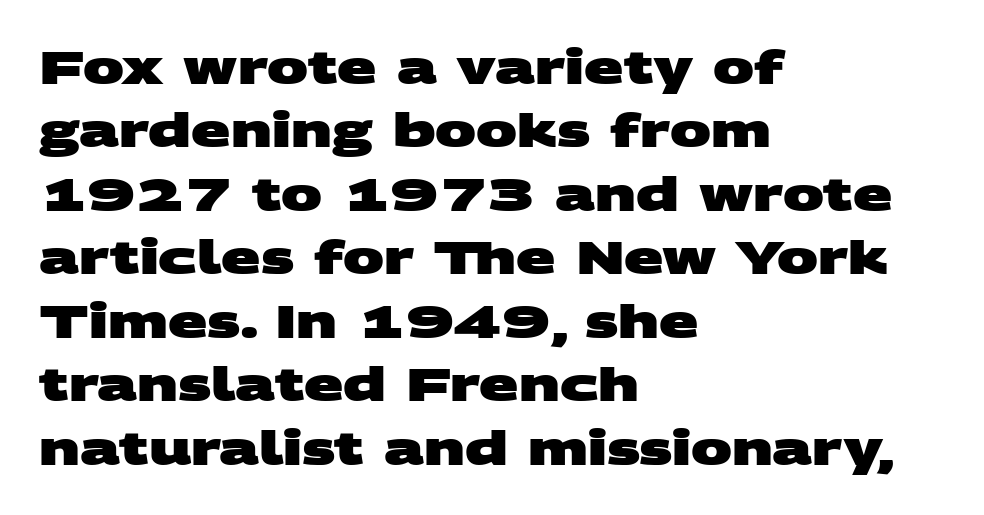
Q: Is the text bold? A: Yes.
Q: Is the typeface a serif or a sans-serif typeface? A: Sans-serif.
Q: Is the text underlined? A: No.
Q: How is the paragraph aligned? A: Left-aligned.
Q: Is the spacing between letters normal or unusually wide? A: Normal.
Q: Is the spacing between lines tight, normal or loose? A: Normal.
Q: Width (condensed, normal, or wide)? A: Wide.
Q: Stroke contrast? A: Medium.
Q: x-height? A: Large.
Q: Monospaced? A: No.
